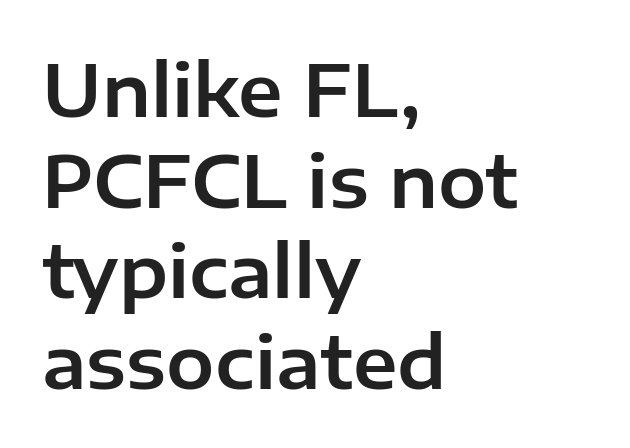
The image shows 72 px sans-serif type, upright; set left-aligned, normal line spacing (1.26x), normal letter spacing, not underlined; low stroke contrast and a medium x-height.
